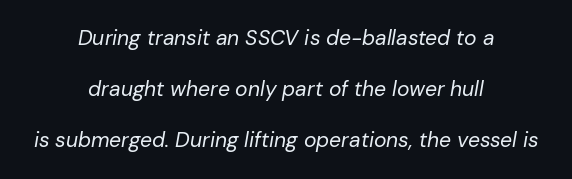
{"italic": "yes", "lean": "right", "slant_degrees": 10, "bold": "no", "underline": "no", "align": "center", "line_spacing": "loose", "line_spacing_ratio": 2.44, "letter_spacing": "normal", "letter_spacing_em": 0.0, "glyph_px": 21}
